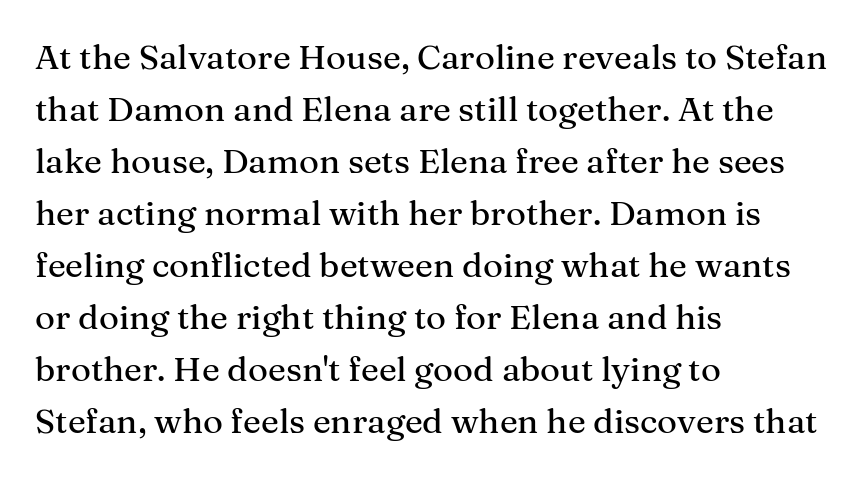
{"serif": "yes", "italic": "no", "width": "normal", "stroke_contrast": "medium", "x_height": "medium", "monospaced": "no", "underline": "no", "align": "left", "line_spacing": "normal", "line_spacing_ratio": 1.53, "letter_spacing": "normal", "letter_spacing_em": 0.0, "glyph_px": 34}
